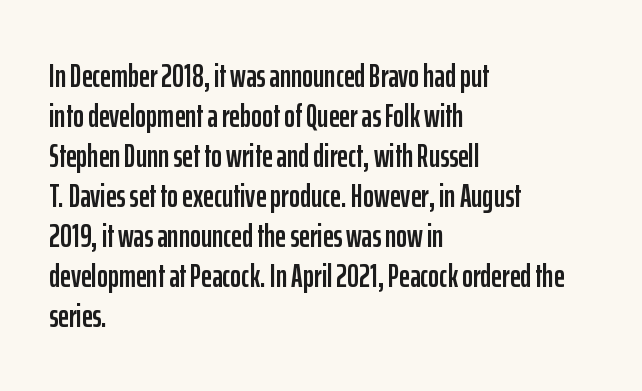
{"serif": "no", "italic": "no", "width": "condensed", "stroke_contrast": "low", "x_height": "medium", "monospaced": "no", "underline": "no", "align": "left", "line_spacing_ratio": 1.21, "letter_spacing": "normal", "letter_spacing_em": 0.0, "glyph_px": 33}
